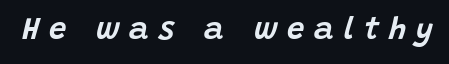
The image shows 31 px text type, italic (leaning right); set unusually wide letter spacing (+0.32 em), not underlined; low stroke contrast and a large x-height.
